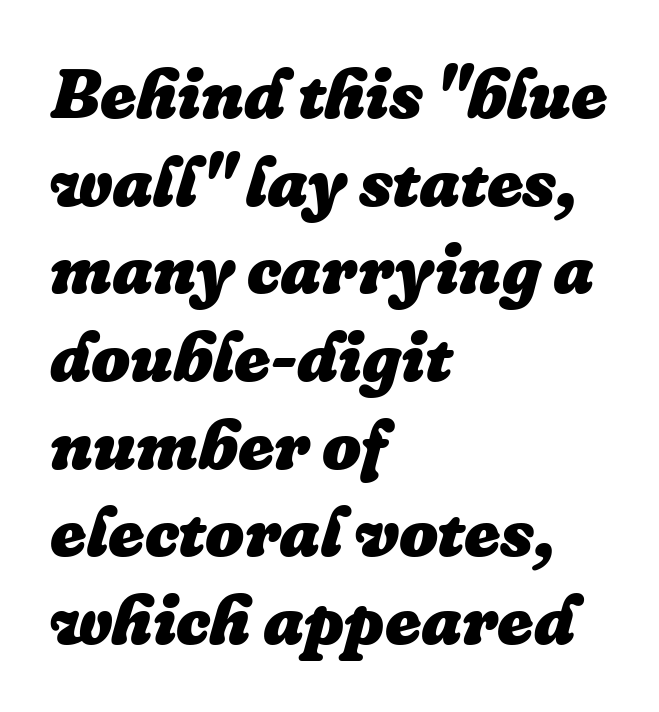
Every letter is thick-stroked: bold, no question. The font's italic variant was chosen for this text. The paragraph has a hard left edge and a soft right edge. Each row of text sits above clean, open space. Character widths vary here, with narrow letters taking less room than wide ones. A normal amount of white space separates one row of letters from the next.
